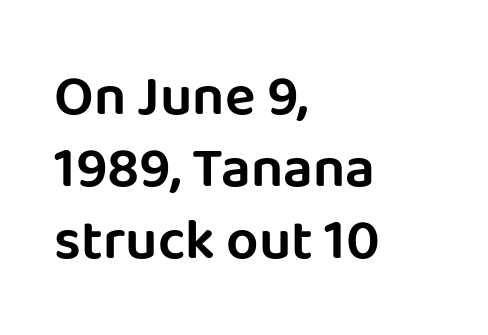
Q: Is the text italic (slanted)? A: No, it is upright.
Q: Is the typeface a serif or a sans-serif typeface? A: Sans-serif.
Q: Is the text underlined? A: No.
Q: How is the paragraph aligned? A: Left-aligned.
Q: Is the spacing between letters normal or unusually wide? A: Normal.
Q: Is the spacing between lines tight, normal or loose? A: Normal.
Q: Width (condensed, normal, or wide)? A: Normal.
Q: Stroke contrast? A: Low.
Q: x-height? A: Large.
Q: Monospaced? A: No.
